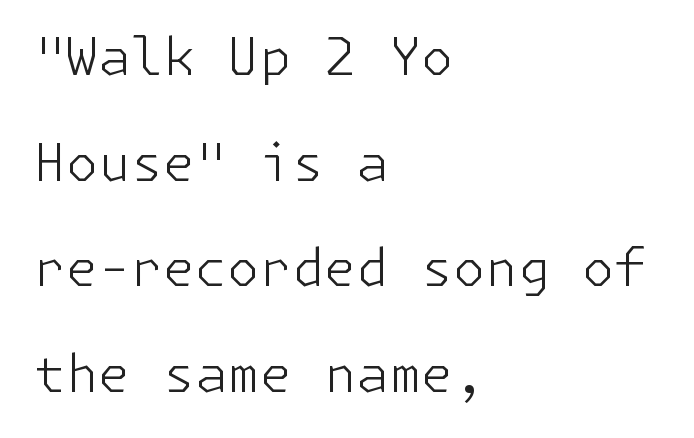
The image shows 52 px light sans-serif type, upright; set left-aligned, loose line spacing (2.03x), normal letter spacing, not underlined; low stroke contrast and a medium x-height.
